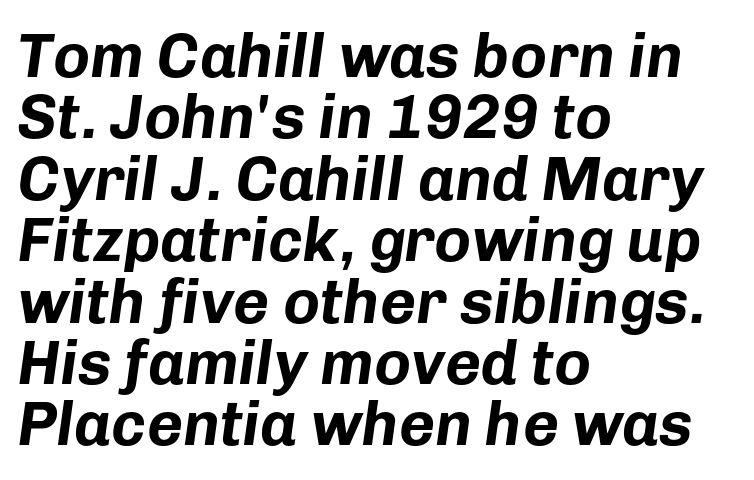
Q: Is the text bold? A: Yes.
Q: Is the text italic (slanted)? A: Yes, it leans right by about 8 degrees.
Q: Is the text underlined? A: No.
Q: How is the paragraph aligned? A: Left-aligned.
Q: Is the spacing between letters normal or unusually wide? A: Normal.
Q: Is the spacing between lines tight, normal or loose? A: Tight.
Q: Width (condensed, normal, or wide)? A: Normal.
Q: Stroke contrast? A: Low.
Q: x-height? A: Medium.
Q: Monospaced? A: No.
